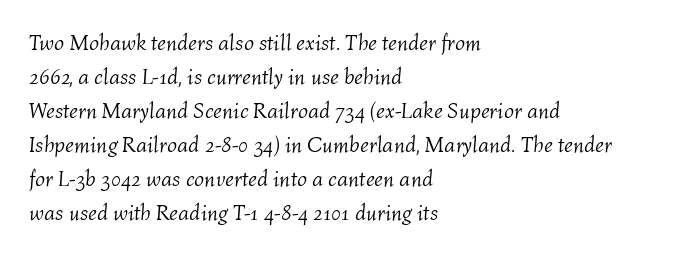
{"italic": "yes", "lean": "right", "slant_degrees": 4, "bold": "no", "underline": "no", "align": "left", "line_spacing": "normal", "line_spacing_ratio": 1.55, "letter_spacing": "normal", "letter_spacing_em": 0.0, "glyph_px": 22}
